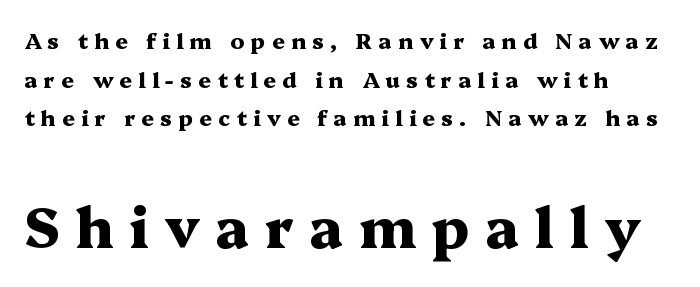
Here the designer chose a conventional face with non-uniform glyph widths. Lines of text with bare space underneath. The letters stand straight up with perfectly vertical stems. Letterform terminals end in serifs throughout the passage.
